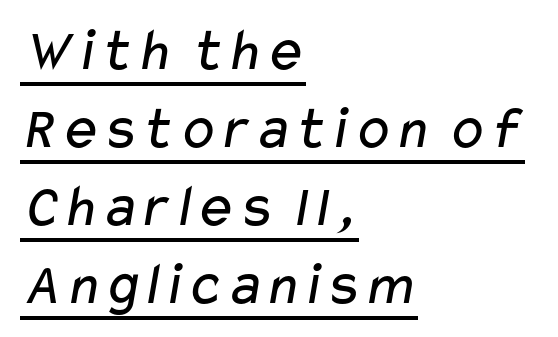
{"serif": "no", "bold": "no", "weight": "regular", "width": "wide", "stroke_contrast": "low", "x_height": "medium", "monospaced": "no", "underline": "yes", "align": "left", "line_spacing": "normal", "line_spacing_ratio": 1.28, "letter_spacing": "normal", "letter_spacing_em": 0.0, "glyph_px": 61}
